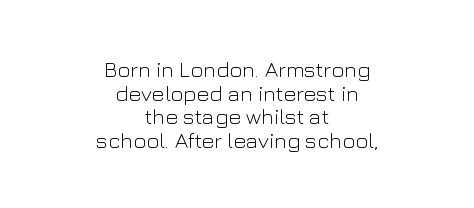
The image shows 22 px text type, upright; set centered, tight line spacing (1.07x), normal letter spacing, not underlined.
